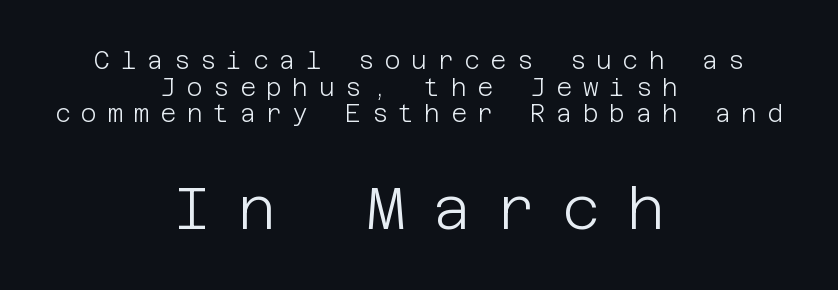
The gaps between neighbouring characters are conspicuously large. Vertical spacing — tight. You can tell it's not italic because the verticals are truly vertical. The setting favours the middle, as headings and verse often do. This rendering employs a face without finishing strokes, i.e., a sans-serif. The area under the type is left untouched.
